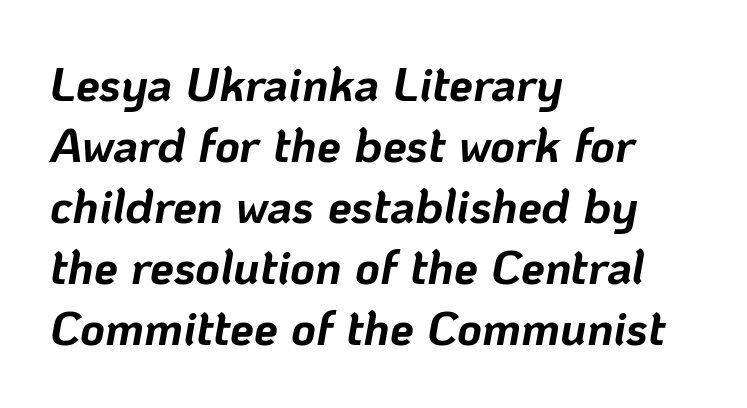
{"italic": "yes", "lean": "right", "slant_degrees": 10, "bold": "yes", "weight": "bold", "width": "normal", "stroke_contrast": "low", "x_height": "medium", "monospaced": "no", "underline": "no", "align": "left", "line_spacing": "normal", "line_spacing_ratio": 1.27, "letter_spacing": "normal", "letter_spacing_em": 0.0, "glyph_px": 48}
